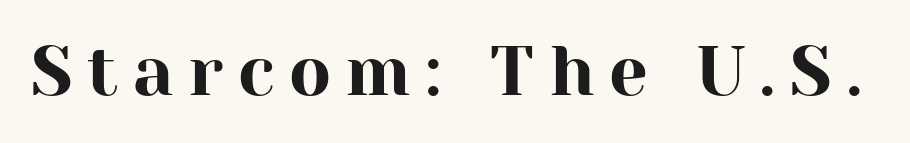
The image shows 69 px serif type, upright; set unusually wide letter spacing (+0.21 em), not underlined; high stroke contrast and a medium x-height.
